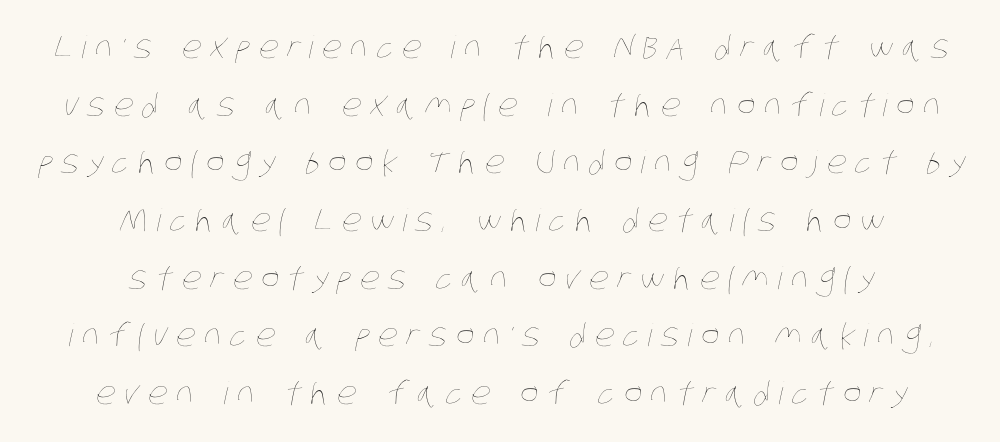
Q: Is the text bold? A: No.
Q: Is the text underlined? A: No.
Q: How is the paragraph aligned? A: Centered.
Q: Is the spacing between letters normal or unusually wide? A: Unusually wide.
Q: Width (condensed, normal, or wide)? A: Condensed.
Q: Stroke contrast? A: Low.
Q: x-height? A: Large.
Q: Monospaced? A: No.
